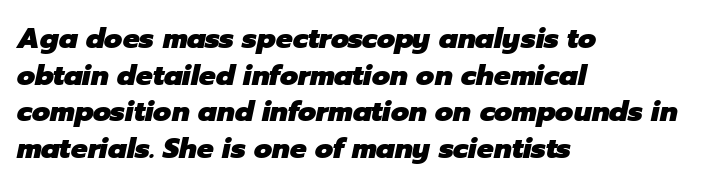
Unmarked baselines from the first word to the last. The face used here is proportionally spaced, like ordinary book or web type. This is heavy type, rendered in bold. Inter-character spacing is left at the font's built-in metrics. Line spacing here is normal.
